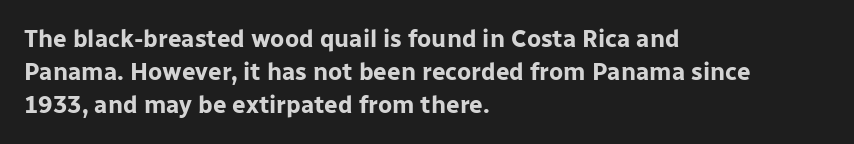
{"italic": "no", "bold": "yes", "underline": "no", "align": "left", "line_spacing": "normal", "line_spacing_ratio": 1.37, "letter_spacing": "normal", "letter_spacing_em": 0.0, "glyph_px": 24}
